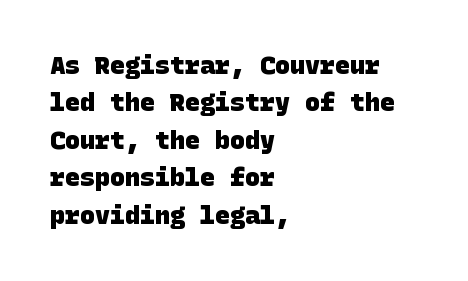
Q: Is the text bold? A: Yes.
Q: Is the text underlined? A: No.
Q: How is the paragraph aligned? A: Left-aligned.
Q: Is the spacing between letters normal or unusually wide? A: Normal.
Q: Is the spacing between lines tight, normal or loose? A: Normal.
